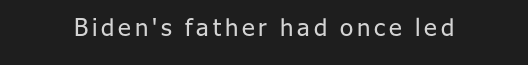
Q: Is the text bold? A: No.
Q: Is the text italic (slanted)? A: No, it is upright.
Q: Is the text underlined? A: No.
